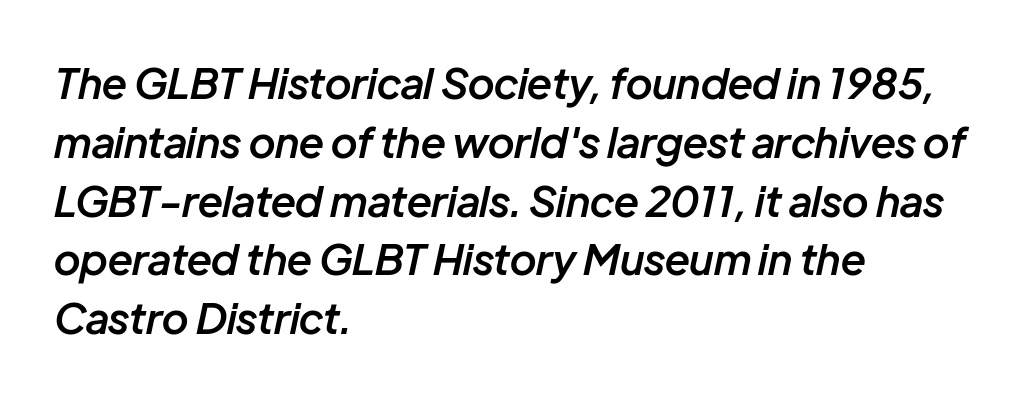
In terms of posture, this sample is oblique. Do the characters align in a grid? No, the font is proportional. Compared with a centered layout, this one pins lines to the left instead. These lines sit exactly where default settings would place them.
